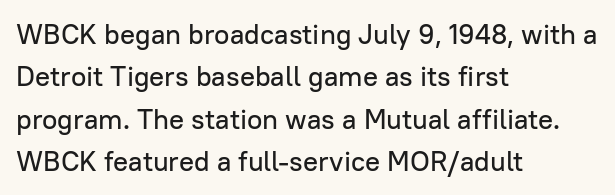
The image shows 28 px sans-serif type, upright; set left-aligned, normal line spacing (1.51x), normal letter spacing, not underlined; low stroke contrast and a medium x-height.
